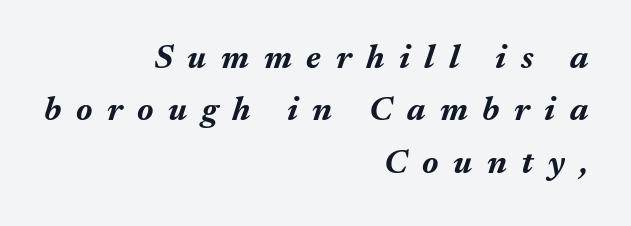
Q: Is the text bold? A: Yes.
Q: Is the text italic (slanted)? A: Yes, it leans right by about 17 degrees.
Q: Is the text underlined? A: No.
Q: How is the paragraph aligned? A: Right-aligned.
Q: Is the spacing between letters normal or unusually wide? A: Unusually wide.
Q: Is the spacing between lines tight, normal or loose? A: Normal.
Q: Width (condensed, normal, or wide)? A: Normal.
Q: Stroke contrast? A: Medium.
Q: x-height? A: Medium.
Q: Monospaced? A: No.
